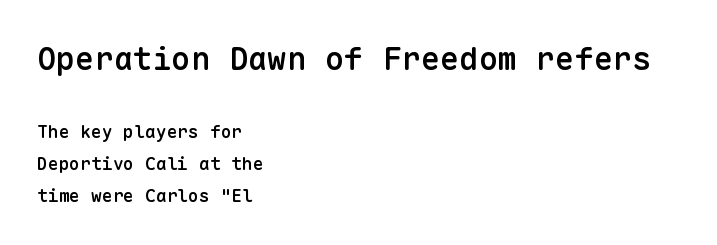
The image shows 32 px semibold sans-serif type, upright, monospaced; set left-aligned, line spacing 1.77x, normal letter spacing, not underlined; the first (top) block is 1.78x larger; low stroke contrast and a medium x-height.
